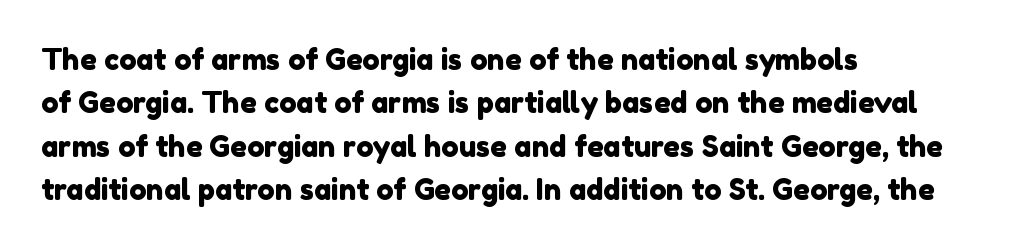
Q: Is the typeface a serif or a sans-serif typeface? A: Sans-serif.
Q: Is the text underlined? A: No.
Q: How is the paragraph aligned? A: Left-aligned.
Q: Is the spacing between letters normal or unusually wide? A: Normal.
Q: Is the spacing between lines tight, normal or loose? A: Normal.
Q: Width (condensed, normal, or wide)? A: Normal.
Q: x-height? A: Medium.
Q: Monospaced? A: No.
